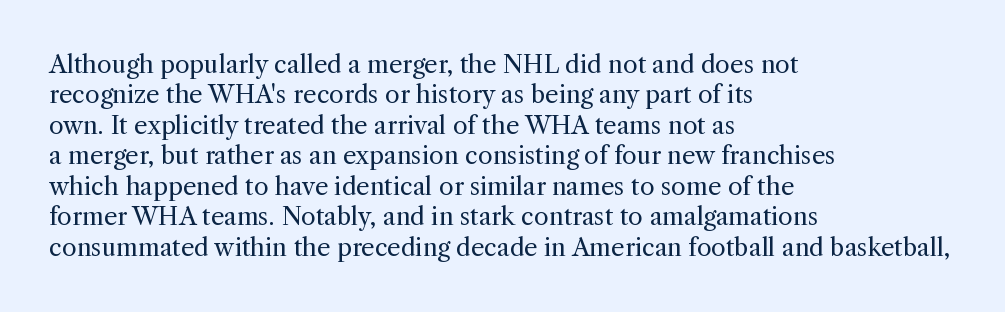
The type sits square on the baseline with zero lean. Only glyphs here, with clear space below each row. This sample is left-justified, so line endings fall wherever the words run out. Nothing unusual about the tracking: characters are spaced as the font intends. No extra ink here — the face is not bold.
